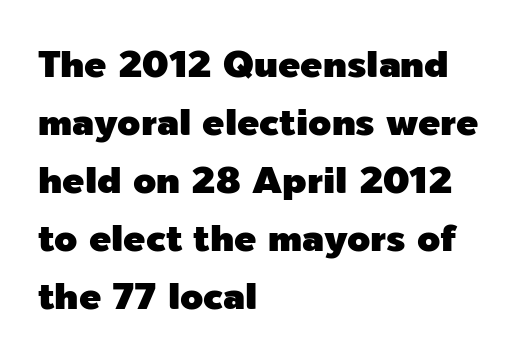
The image shows 37 px sans-serif type, upright; set left-aligned, normal line spacing (1.57x), normal letter spacing, not underlined; a medium x-height.
